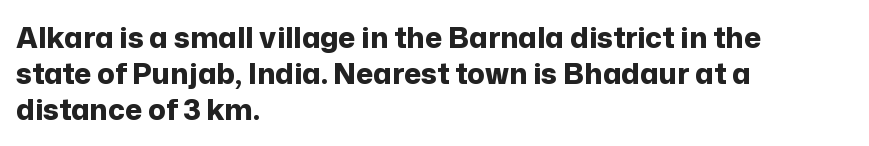
The image shows 29 px bold sans-serif type, upright; set left-aligned, line spacing 1.24x, normal letter spacing, not underlined; low stroke contrast and a medium x-height.
